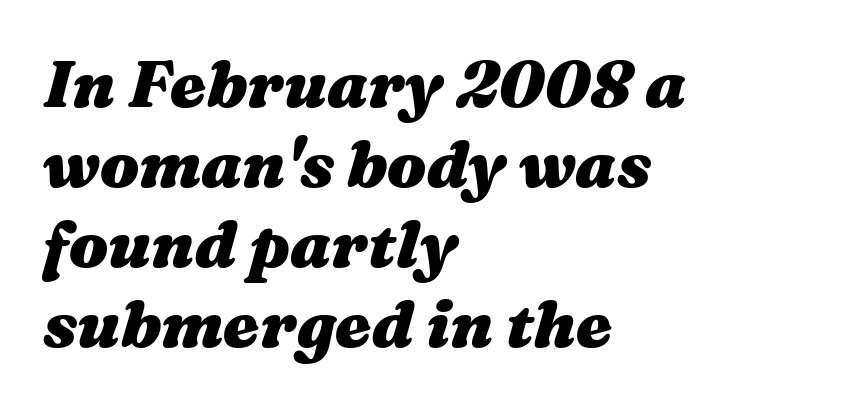
The image shows 65 px heavy, wide type, italic (leaning right); set left-aligned, line spacing 1.23x, normal letter spacing, not underlined; medium stroke contrast and a medium x-height.
